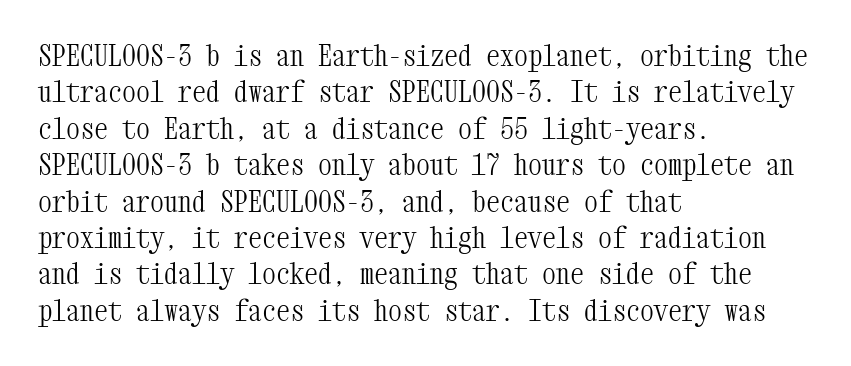
{"serif": "yes", "italic": "no", "bold": "no", "weight": "light", "width": "condensed", "stroke_contrast": "medium", "x_height": "medium", "monospaced": "yes", "underline": "no", "align": "left", "line_spacing": "normal", "line_spacing_ratio": 1.3, "letter_spacing": "normal", "letter_spacing_em": 0.0, "glyph_px": 28}
